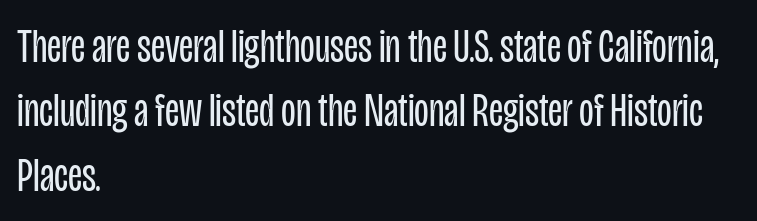
{"serif": "no", "italic": "no", "bold": "no", "weight": "regular", "width": "condensed", "stroke_contrast": "low", "x_height": "large", "monospaced": "no", "underline": "no", "align": "left", "line_spacing": "normal", "line_spacing_ratio": 1.34, "letter_spacing": "normal", "letter_spacing_em": 0.0, "glyph_px": 48}
